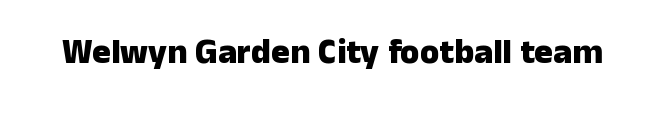
{"serif": "no", "italic": "no", "bold": "yes", "weight": "heavy", "width": "normal", "stroke_contrast": "low", "x_height": "medium", "monospaced": "no", "underline": "no", "letter_spacing": "normal", "letter_spacing_em": 0.0, "glyph_px": 35}
